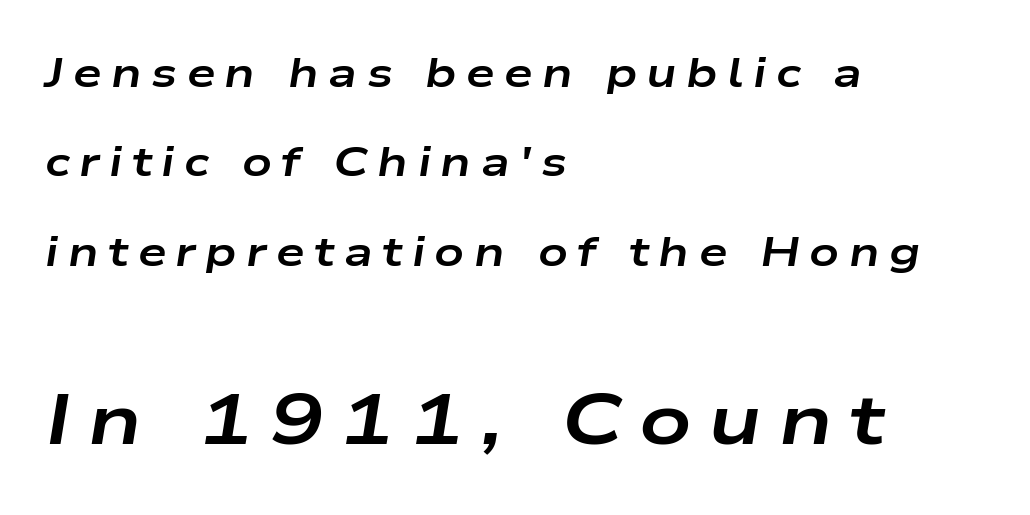
Bold? Absolutely — the strokes are thick and heavy. Students, note that the glyphs here are deliberately spaced far apart. Reading down the column, the eye jumps a long way to each next line. The passage shown is not underscored anywhere.
